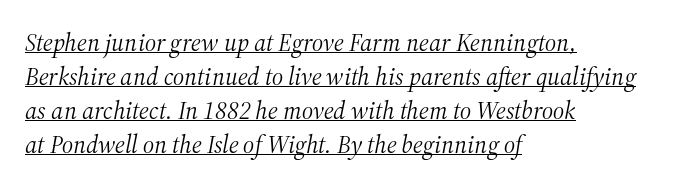
A typesetter would call this zero additional tracking. Every word sits above its own underline. This sample uses an oblique cut, with every glyph tilted off the vertical. Caption: face not bold, strokes unweighted.
